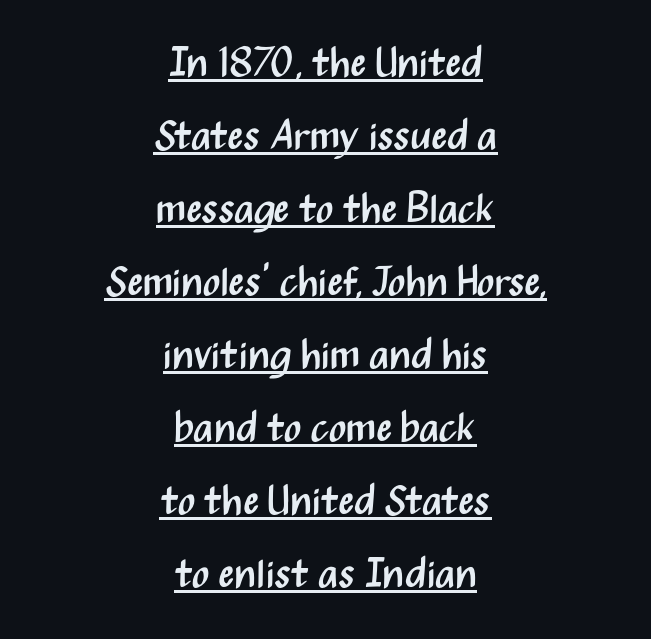
The compositor balanced each line on the midline. The passage shown has conventional tracking throughout. The passage shown is typed in a proportional face where columns would drift. These lines were composed using upright roman letters. The strokes are not fattened; the text isn't bold.
